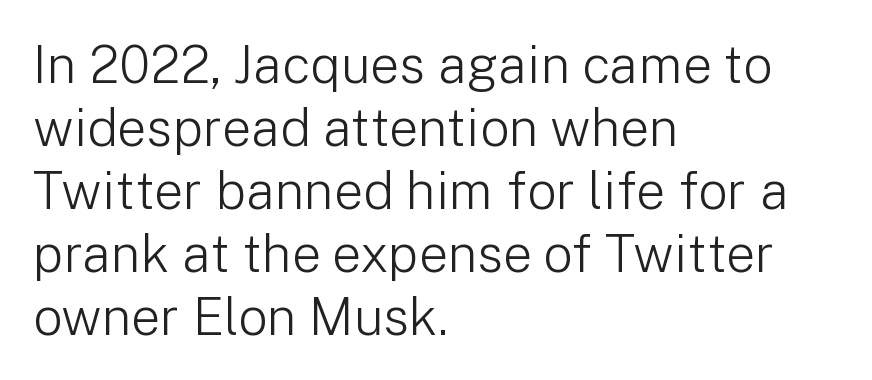
The ragged edge is on the right, which tells us the setting is flush left. The gap between lines stays unmarked. This sample uses plain, unmodified letter spacing. The rendering uses natural spacing where letterforms have individual widths.
